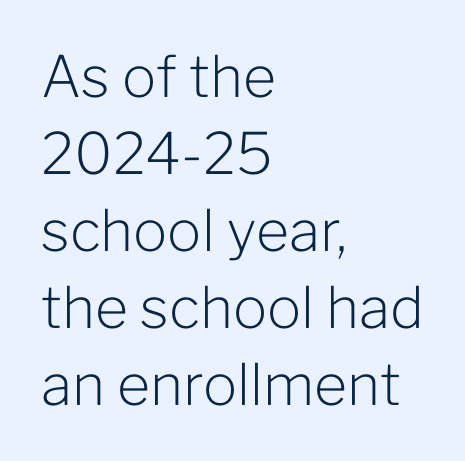
The image shows 57 px light sans-serif type, upright; set left-aligned, normal line spacing (1.35x), normal letter spacing, not underlined; low stroke contrast and a medium x-height.
